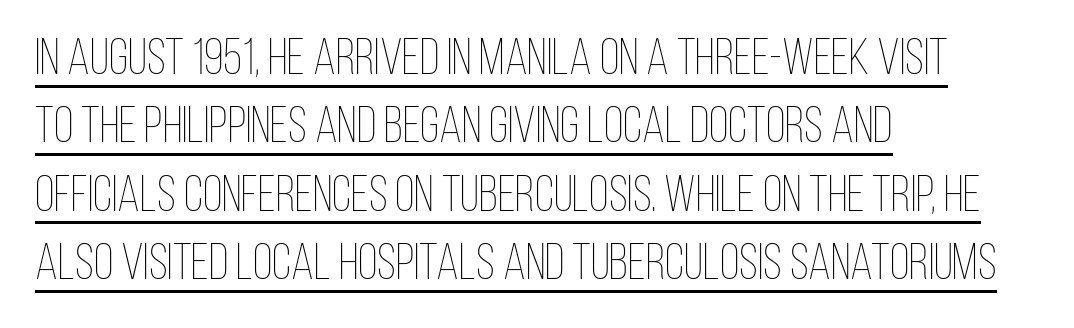
Students, observe the line beneath the letters — that is underlining. Compared with a typical body face, this is equally light or lighter still. If you measured baseline to baseline, you'd find a middling distance. These lines are rendered in a variable-pitch font. Italic? Not at all — the glyphs are vertical. Spacing between characters is what you'd get straight out of the box.
